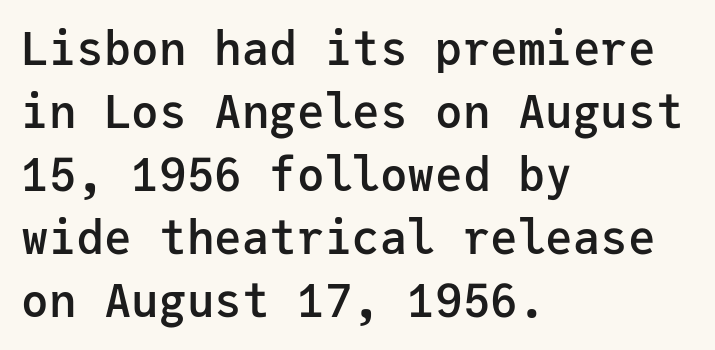
Q: Is the text bold? A: Semi-bold.
Q: Is the text italic (slanted)? A: No, it is upright.
Q: Is the typeface a serif or a sans-serif typeface? A: Sans-serif.
Q: Is the text underlined? A: No.
Q: How is the paragraph aligned? A: Left-aligned.
Q: Is the spacing between letters normal or unusually wide? A: Normal.
Q: Is the spacing between lines tight, normal or loose? A: Normal.
Q: Width (condensed, normal, or wide)? A: Normal.
Q: Stroke contrast? A: Low.
Q: x-height? A: Medium.
Q: Monospaced? A: Yes.
